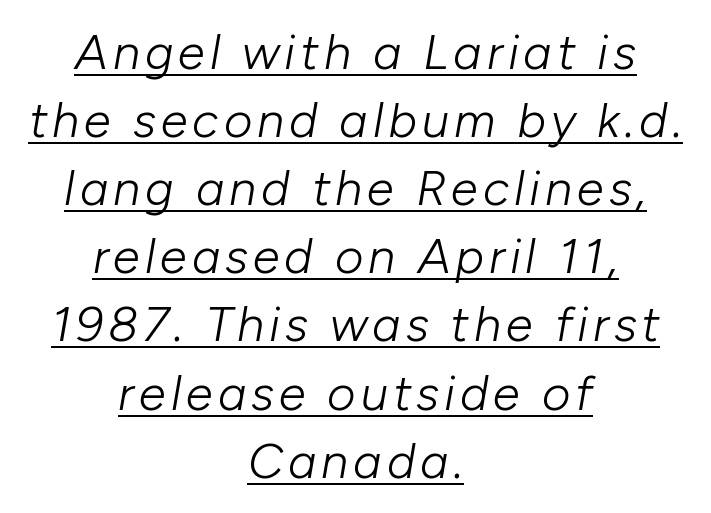
Q: Is the text bold? A: No.
Q: Is the text italic (slanted)? A: Yes, it leans right by about 10 degrees.
Q: Is the text underlined? A: Yes.
Q: How is the paragraph aligned? A: Centered.
Q: Is the spacing between lines tight, normal or loose? A: Normal.
Q: Width (condensed, normal, or wide)? A: Normal.
Q: Stroke contrast? A: Low.
Q: x-height? A: Medium.
Q: Monospaced? A: No.
